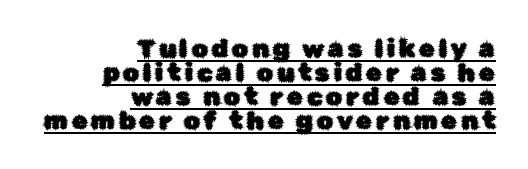
{"italic": "no", "underline": "yes", "align": "right", "line_spacing": "tight", "line_spacing_ratio": 0.96, "glyph_px": 25}
